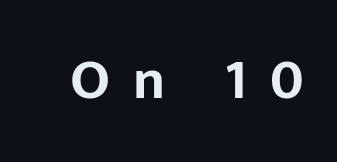
Q: Is the text bold? A: Yes.
Q: Is the text italic (slanted)? A: No, it is upright.
Q: Is the typeface a serif or a sans-serif typeface? A: Sans-serif.
Q: Is the text underlined? A: No.
Q: Is the spacing between letters normal or unusually wide? A: Unusually wide.
Q: Width (condensed, normal, or wide)? A: Normal.
Q: Stroke contrast? A: Low.
Q: x-height? A: Medium.
Q: Monospaced? A: No.
